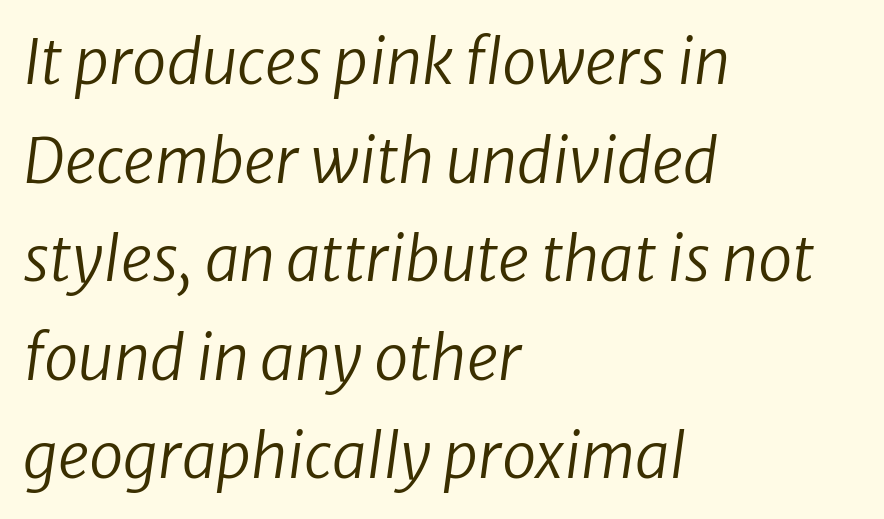
The image shows 62 px regular-weight type, italic (leaning right); set left-aligned, normal line spacing (1.59x), normal letter spacing, not underlined; low stroke contrast and a medium x-height.
